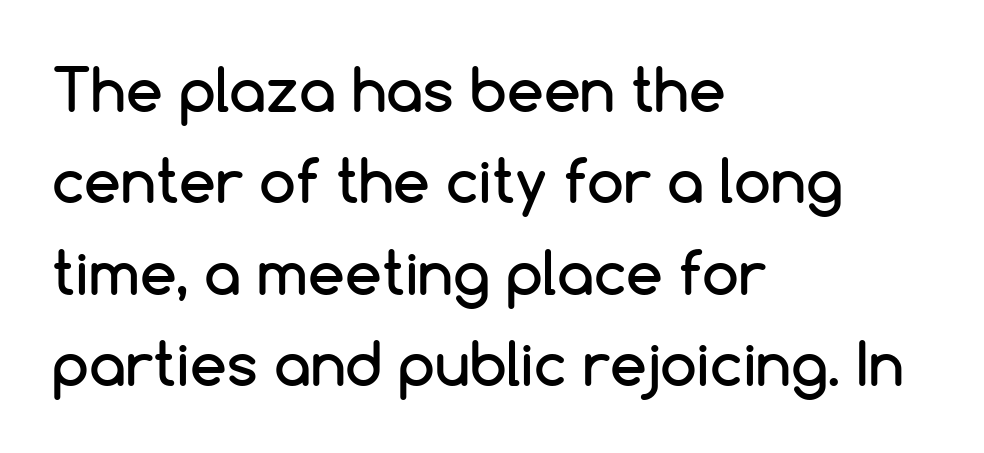
Regular leading. In terms of posture, this sample is upright. Each letter keeps its own natural width here, so spacing adapts to shape. The passage shown has conventional tracking throughout. Where is the straight margin? On the left.
